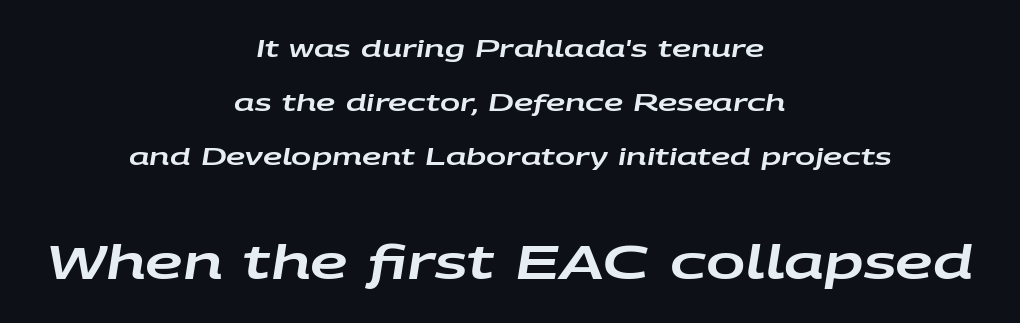
Q: Is the text italic (slanted)? A: Yes, it leans right by about 9 degrees.
Q: Is the text underlined? A: No.
Q: How is the paragraph aligned? A: Centered.
Q: Is the spacing between letters normal or unusually wide? A: Normal.
Q: Is the spacing between lines tight, normal or loose? A: Loose.
Q: Which block of text is set in a larger size, the first (top) or the second (bottom)? A: The second (bottom) one.
Q: Width (condensed, normal, or wide)? A: Wide.
Q: Stroke contrast? A: Low.
Q: x-height? A: Large.
Q: Monospaced? A: No.
